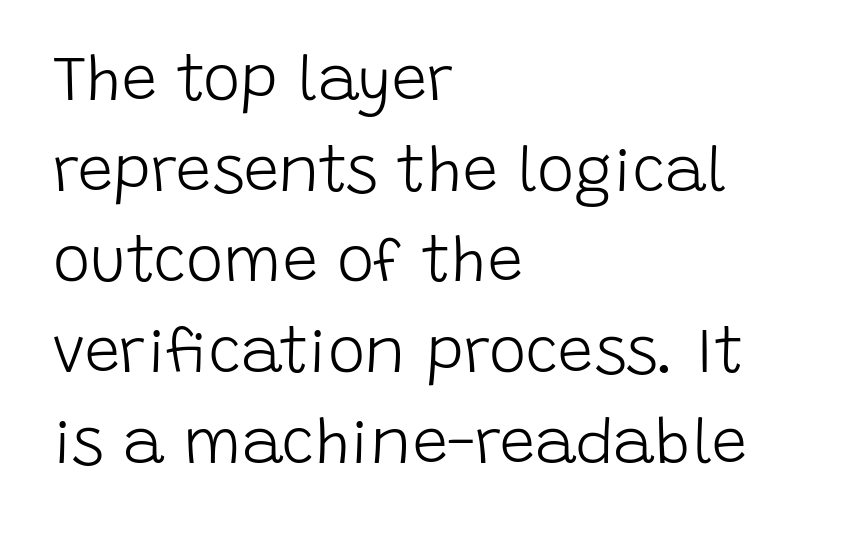
{"serif": "no", "italic": "no", "bold": "no", "weight": "light", "width": "normal", "stroke_contrast": "low", "x_height": "large", "monospaced": "no", "underline": "no", "align": "left", "line_spacing": "normal", "line_spacing_ratio": 1.44, "letter_spacing": "normal", "letter_spacing_em": 0.0, "glyph_px": 63}
